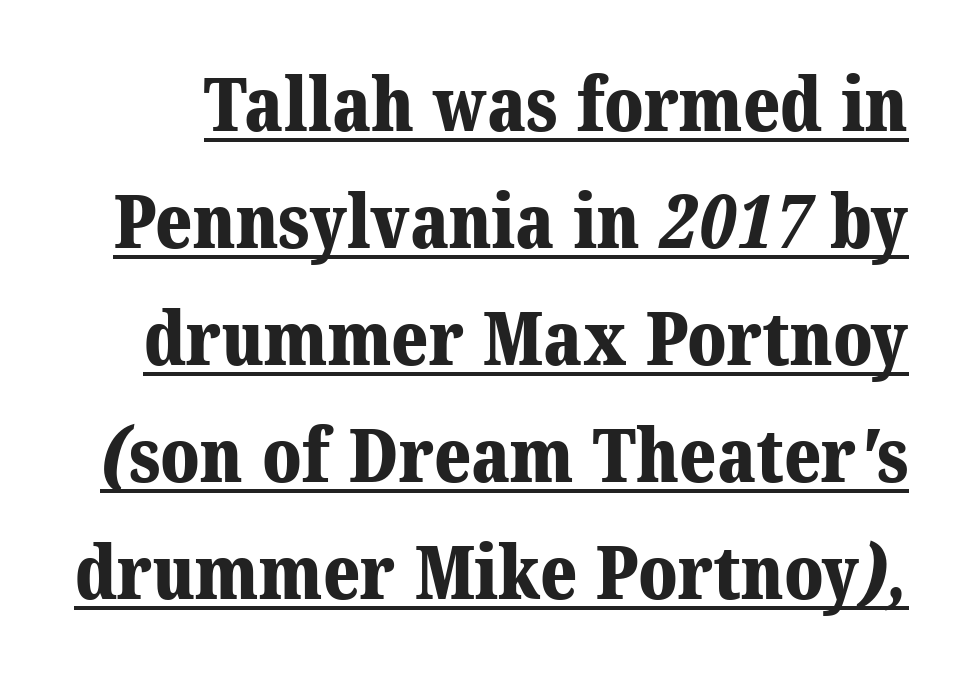
{"serif": "yes", "bold": "yes", "weight": "bold", "width": "normal", "stroke_contrast": "medium", "x_height": "medium", "monospaced": "no", "underline": "yes", "line_spacing": "normal", "line_spacing_ratio": 1.56, "letter_spacing": "normal", "letter_spacing_em": 0.0, "glyph_px": 75}
